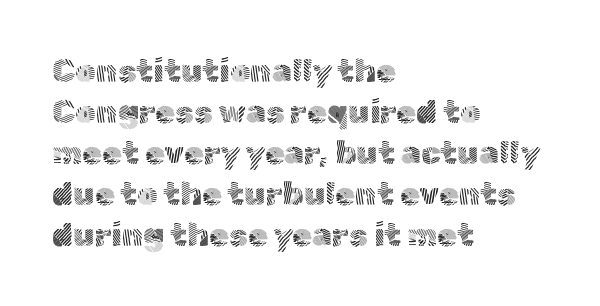
The image shows 32 px light sans-serif type, upright; set left-aligned, normal line spacing (1.28x), normal letter spacing, not underlined; a medium x-height.
